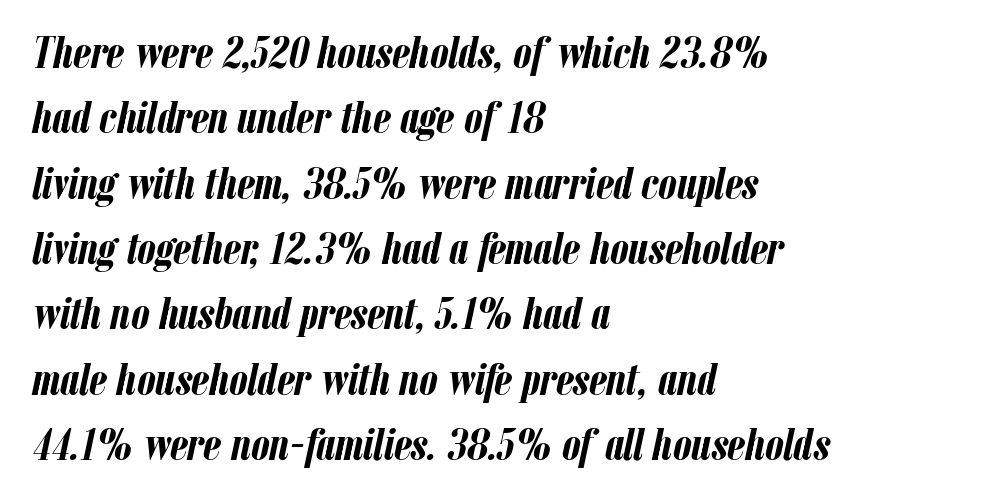
The image shows 46 px semibold, condensed type, italic (leaning right); set left-aligned, normal line spacing (1.42x), normal letter spacing, not underlined; low stroke contrast and a medium x-height.
